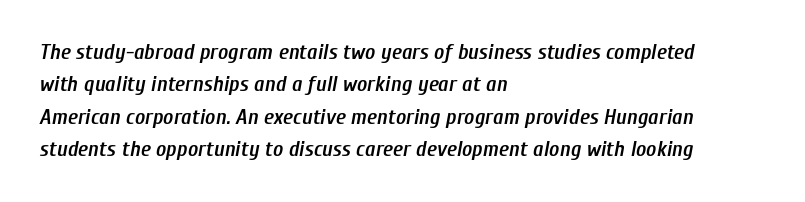
The passage is arranged the way most books set body copy — flush left. Observe the lean: these are italic letterforms. Quick note: interline space is typical. Honestly, there is no underline to notice here at all. Students, this is semibold: more ink than regular, less than bold.
